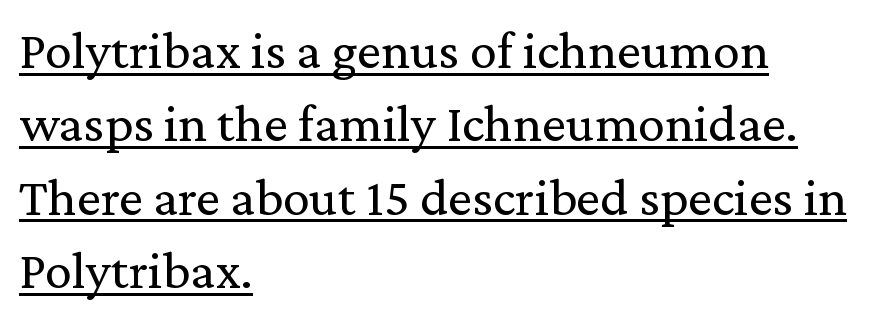
{"serif": "yes", "italic": "no", "bold": "no", "weight": "regular", "width": "normal", "stroke_contrast": "medium", "x_height": "medium", "monospaced": "no", "underline": "yes", "align": "left", "line_spacing": "normal", "line_spacing_ratio": 1.36, "letter_spacing": "normal", "letter_spacing_em": 0.0, "glyph_px": 54}
